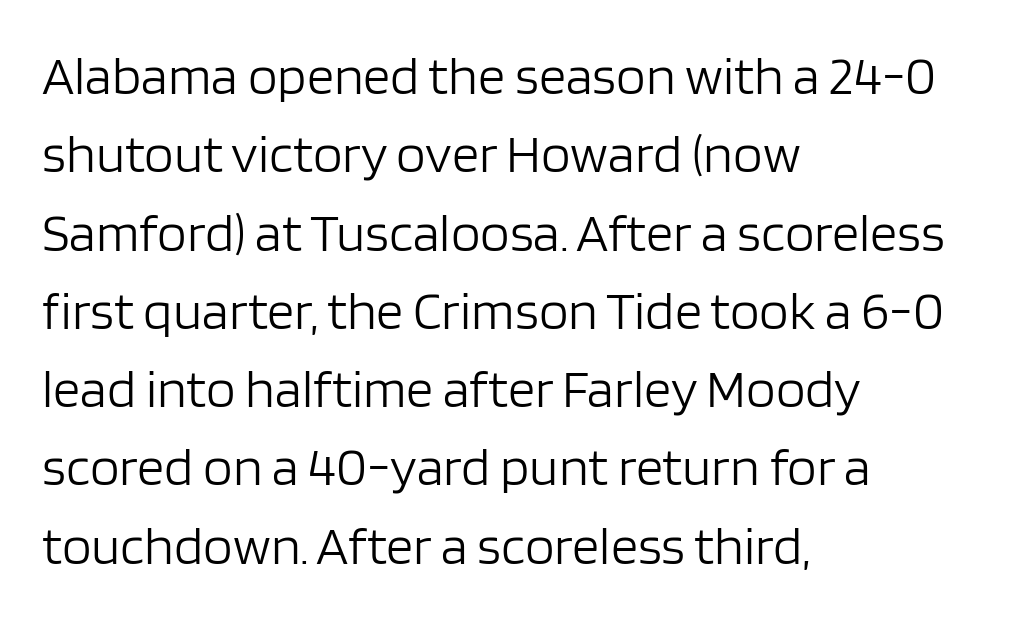
Q: Is the text bold? A: No.
Q: Is the text italic (slanted)? A: No, it is upright.
Q: Is the typeface a serif or a sans-serif typeface? A: Sans-serif.
Q: Is the text underlined? A: No.
Q: How is the paragraph aligned? A: Left-aligned.
Q: Is the spacing between letters normal or unusually wide? A: Normal.
Q: Is the spacing between lines tight, normal or loose? A: Normal.
Q: Width (condensed, normal, or wide)? A: Normal.
Q: Stroke contrast? A: Low.
Q: x-height? A: Large.
Q: Monospaced? A: No.
